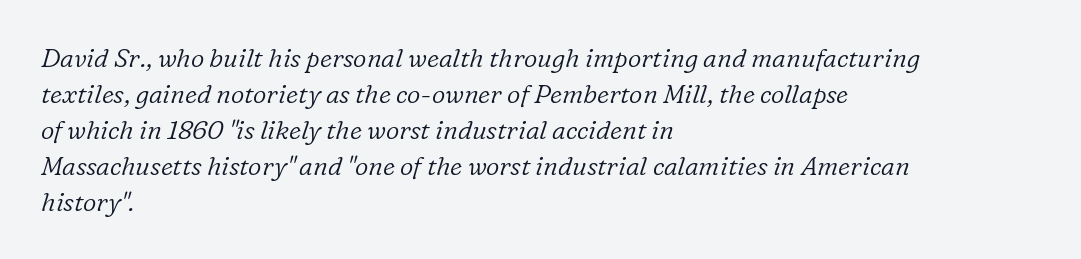
The image shows 26 px text type, italic (leaning right); set left-aligned, normal line spacing (1.38x), normal letter spacing, not underlined.
